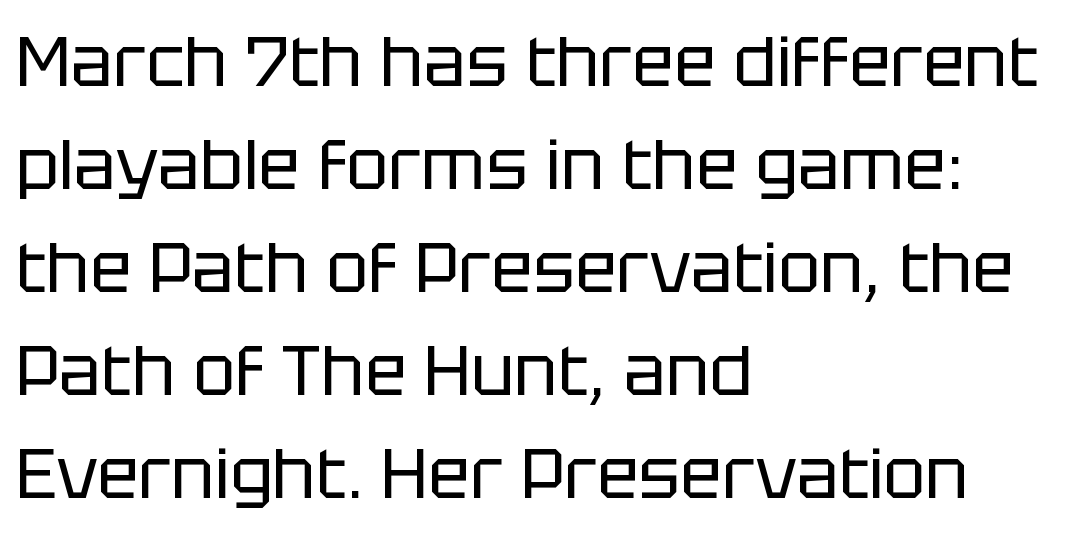
{"serif": "no", "italic": "no", "bold": "no", "weight": "regular", "width": "normal", "stroke_contrast": "low", "x_height": "large", "monospaced": "no", "underline": "no", "align": "left", "line_spacing": "normal", "line_spacing_ratio": 1.47, "letter_spacing": "normal", "letter_spacing_em": 0.0, "glyph_px": 70}
